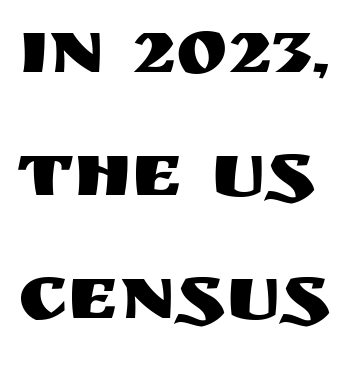
The image shows 78 px sans-serif type, upright; set normal line spacing (1.58x), normal letter spacing, not underlined; medium stroke contrast and a large x-height.
